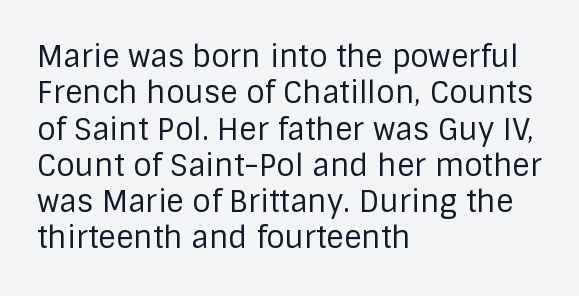
The image shows 30 px regular-weight sans-serif type, upright; set left-aligned, line spacing 1.21x, normal letter spacing, not underlined; low stroke contrast and a large x-height.
